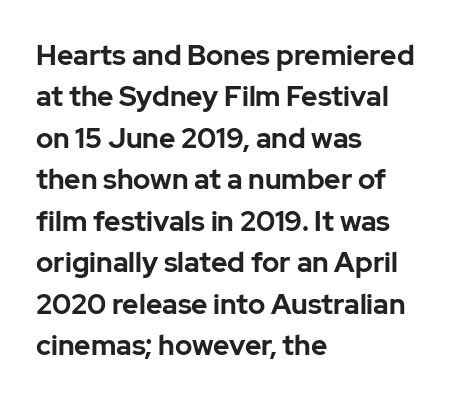
The rendering uses natural spacing where letterforms have individual widths. The leading is moderate, giving the passage an even texture. Does extra space separate the letters? No, they use regular spacing. The letters carry no serifs — their stems end cleanly without finishing strokes. Casual observation: everything's shoved over to the left. Tall strokes in this sample are plumb rather than angled.
